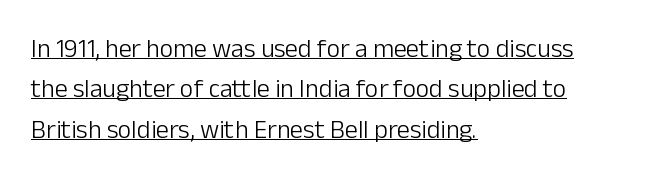
{"italic": "no", "bold": "no", "underline": "yes", "align": "left", "line_spacing": "normal", "line_spacing_ratio": 1.55, "letter_spacing": "normal", "letter_spacing_em": 0.0, "glyph_px": 26}
